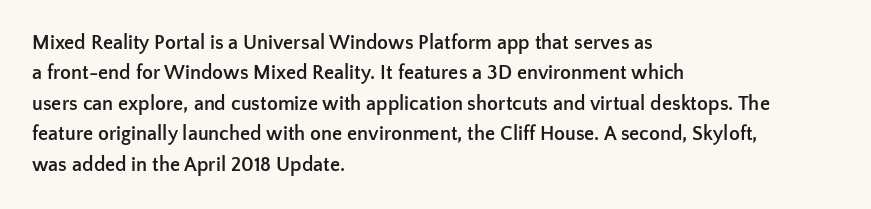
Q: Is the text bold? A: Yes.
Q: Is the text italic (slanted)? A: No, it is upright.
Q: Is the text underlined? A: No.
Q: How is the paragraph aligned? A: Left-aligned.
Q: Is the spacing between letters normal or unusually wide? A: Normal.
Q: Is the spacing between lines tight, normal or loose? A: Normal.
